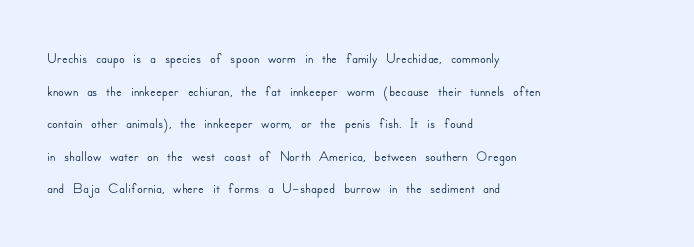
The image shows 21 px text type, upright; set left-aligned, normal line spacing (1.55x), normal letter spacing, not underlined.
